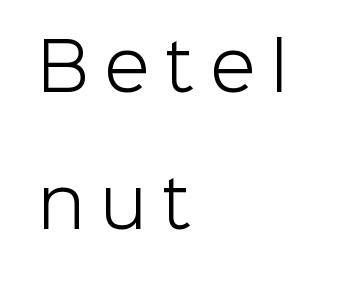
The image shows 66 px light sans-serif type, upright; set left-aligned, loose line spacing (2.08x), unusually wide letter spacing (+0.24 em), not underlined; low stroke contrast and a medium x-height.
